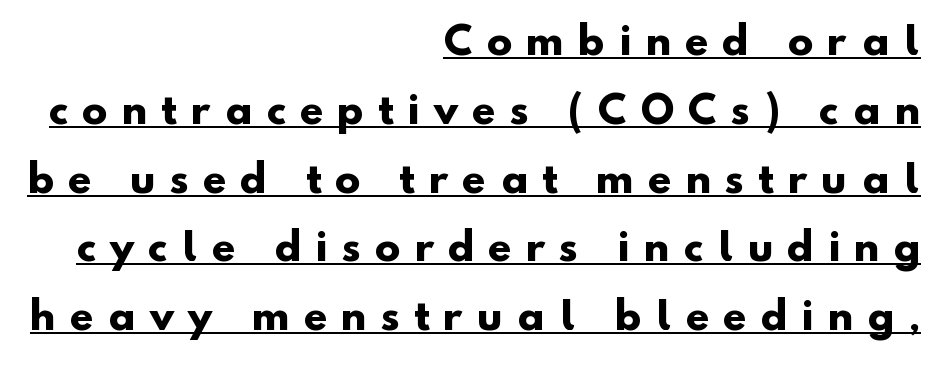
The image shows 38 px heavy sans-serif type; set right-aligned, line spacing 1.81x, unusually wide letter spacing (+0.38 em), underlined; low stroke contrast and a small x-height.
